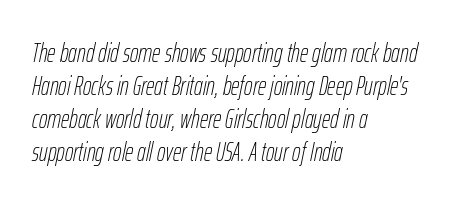
Ink coverage per letter is moderate at most. The rendering uses a moderate line-height, typical for paragraphs. The gap between lines stays unmarked. This rendering uses left alignment, leaving the right contour irregular. Here the glyphs are tracked normally, forming tight word shapes.
